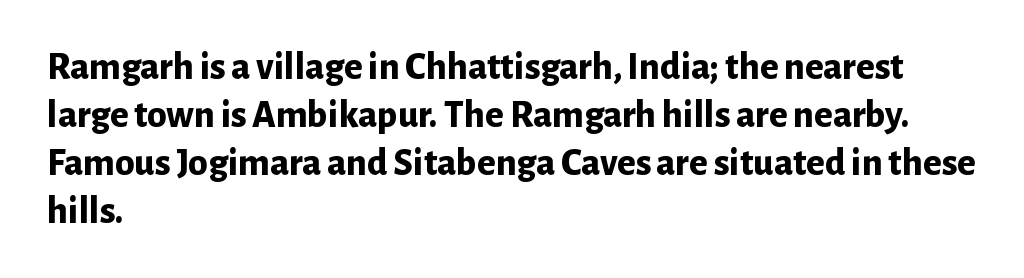
{"serif": "no", "italic": "no", "bold": "yes", "weight": "bold", "width": "normal", "stroke_contrast": "low", "x_height": "medium", "monospaced": "no", "underline": "no", "align": "left", "line_spacing_ratio": 1.23, "letter_spacing": "normal", "letter_spacing_em": 0.0, "glyph_px": 39}
